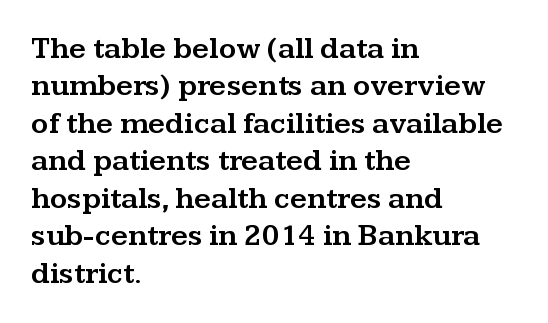
Q: Is the text italic (slanted)? A: No, it is upright.
Q: Is the typeface a serif or a sans-serif typeface? A: Serif.
Q: Is the text underlined? A: No.
Q: How is the paragraph aligned? A: Left-aligned.
Q: Is the spacing between letters normal or unusually wide? A: Normal.
Q: Is the spacing between lines tight, normal or loose? A: Normal.
Q: Width (condensed, normal, or wide)? A: Wide.
Q: Stroke contrast? A: Medium.
Q: x-height? A: Medium.
Q: Monospaced? A: No.
